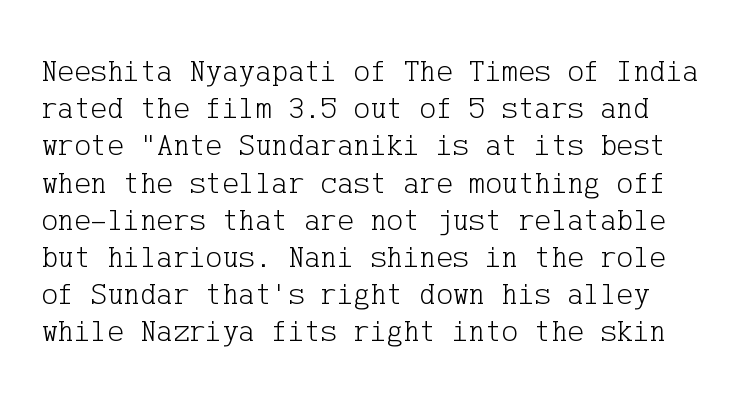
{"serif": "yes", "italic": "no", "bold": "no", "weight": "light", "width": "normal", "stroke_contrast": "low", "x_height": "medium", "underline": "no", "line_spacing_ratio": 1.2, "letter_spacing": "normal", "letter_spacing_em": 0.0, "glyph_px": 31}
